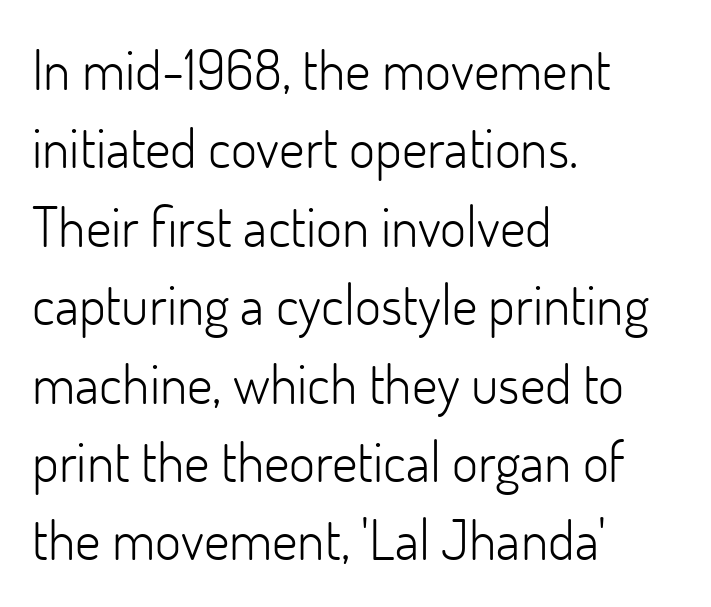
Q: Is the text bold? A: No.
Q: Is the text italic (slanted)? A: No, it is upright.
Q: Is the typeface a serif or a sans-serif typeface? A: Sans-serif.
Q: Is the text underlined? A: No.
Q: How is the paragraph aligned? A: Left-aligned.
Q: Is the spacing between letters normal or unusually wide? A: Normal.
Q: Is the spacing between lines tight, normal or loose? A: Normal.
Q: Width (condensed, normal, or wide)? A: Normal.
Q: Stroke contrast? A: Low.
Q: x-height? A: Small.
Q: Monospaced? A: No.
